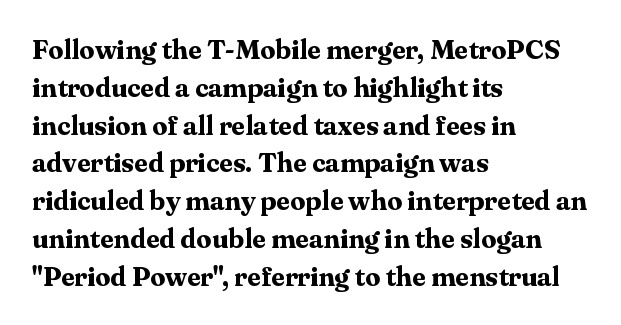
The image shows 27 px bold type, upright; set left-aligned, normal line spacing (1.4x), normal letter spacing, not underlined.
